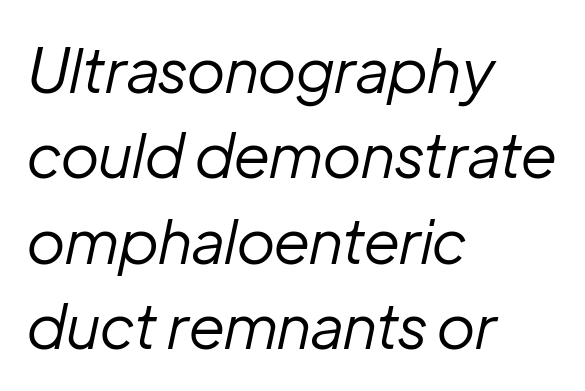
Short note: letters normally spaced. Weight class: somewhere from thin through regular. Whoever set this chose a conventional vertical rhythm. No word sits above an underline.
